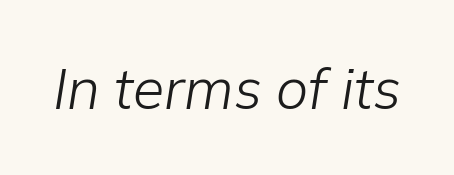
Stroke mass is kept to a normal reading level or below. The specimen reads as italic at a glance. You could not count columns in this text — the font is proportionally spaced. Characters follow at the spacing the type designer built in.
